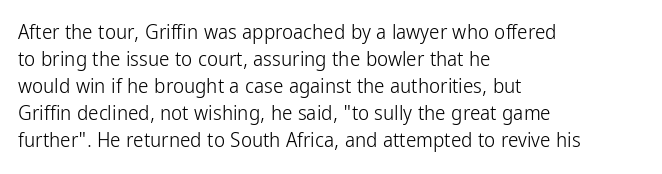
The image shows 21 px text type, upright; set left-aligned, normal line spacing (1.28x), normal letter spacing, not underlined.
